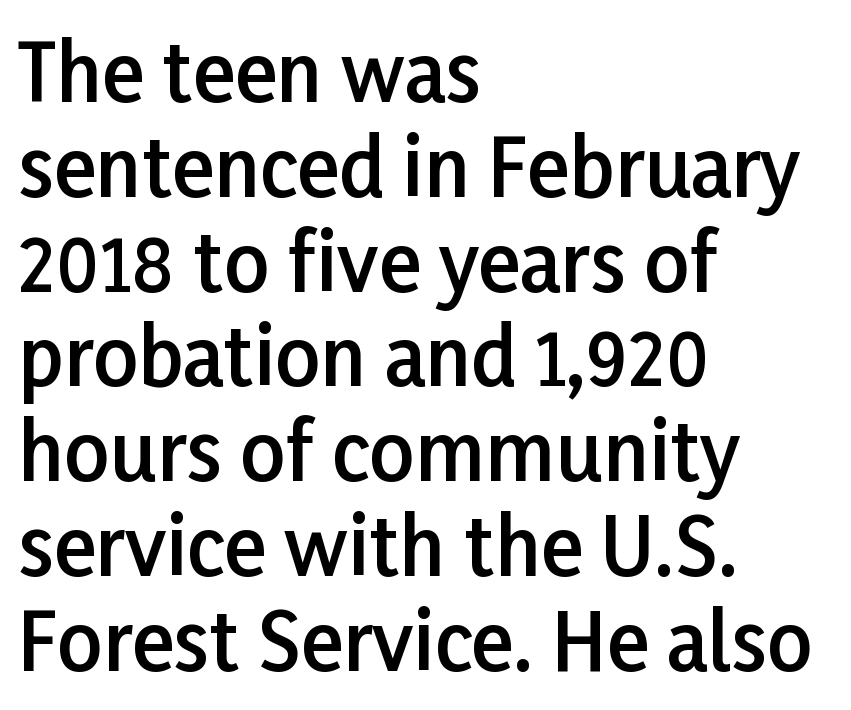
The image shows 79 px semibold sans-serif type, upright; set left-aligned, line spacing 1.2x, normal letter spacing, not underlined; low stroke contrast and a medium x-height.
